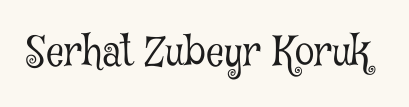
{"serif": "yes", "italic": "no", "bold": "no", "weight": "light", "width": "condensed", "stroke_contrast": "low", "x_height": "medium", "monospaced": "no", "underline": "no", "letter_spacing": "normal", "letter_spacing_em": 0.0, "glyph_px": 40}
